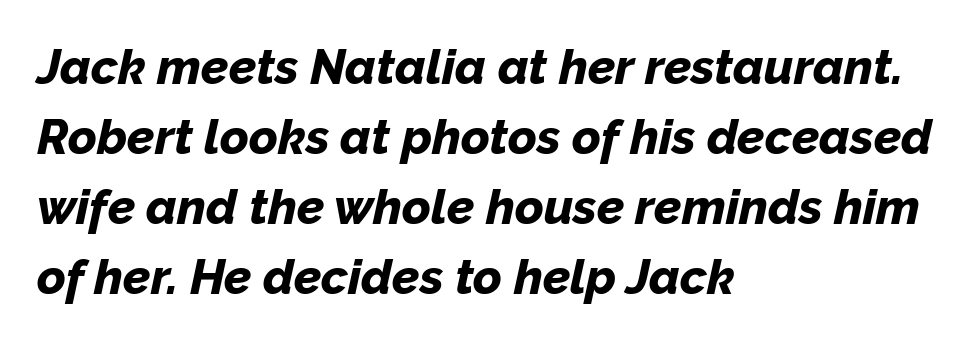
{"italic": "yes", "lean": "right", "slant_degrees": 12, "bold": "yes", "weight": "bold", "width": "normal", "stroke_contrast": "low", "x_height": "medium", "monospaced": "no", "underline": "no", "align": "left", "line_spacing": "normal", "line_spacing_ratio": 1.43, "letter_spacing": "normal", "letter_spacing_em": 0.0, "glyph_px": 49}
